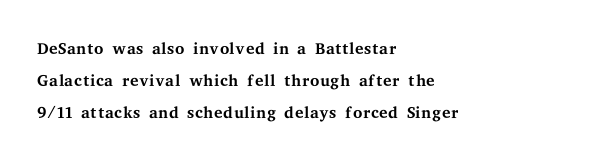
The image shows 24 px text type, upright; set left-aligned, normal line spacing (1.34x), normal letter spacing, not underlined.
